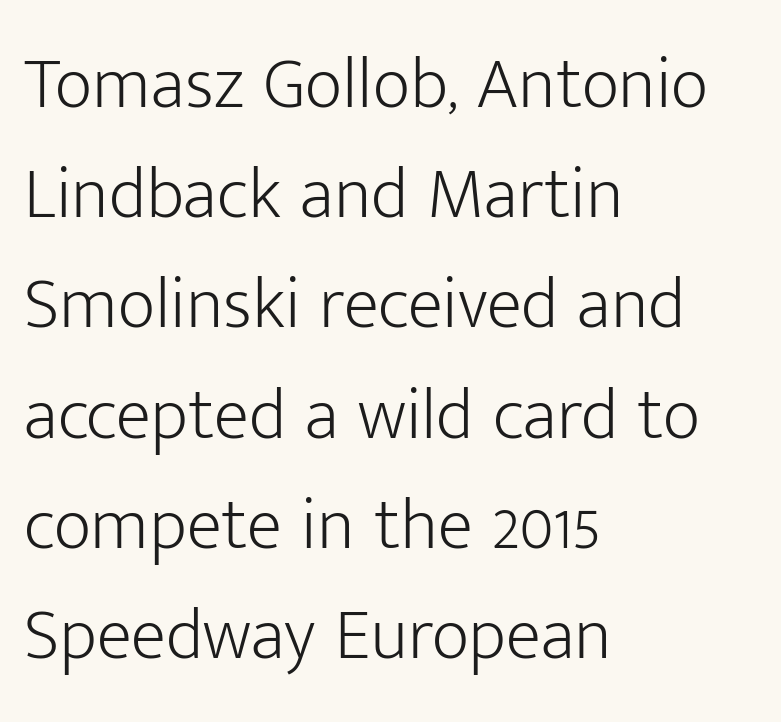
The image shows 73 px light sans-serif type, upright; set left-aligned, normal line spacing (1.51x), normal letter spacing, not underlined; low stroke contrast and a medium x-height.
